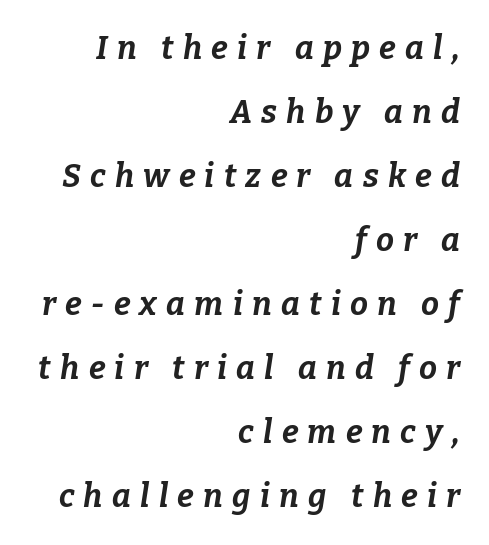
Q: Is the text bold? A: Yes.
Q: Is the text italic (slanted)? A: Yes, it leans right by about 9 degrees.
Q: Is the text underlined? A: No.
Q: How is the paragraph aligned? A: Right-aligned.
Q: Is the spacing between letters normal or unusually wide? A: Unusually wide.
Q: Is the spacing between lines tight, normal or loose? A: Loose.
Q: Width (condensed, normal, or wide)? A: Normal.
Q: Stroke contrast? A: Low.
Q: x-height? A: Medium.
Q: Monospaced? A: No.
